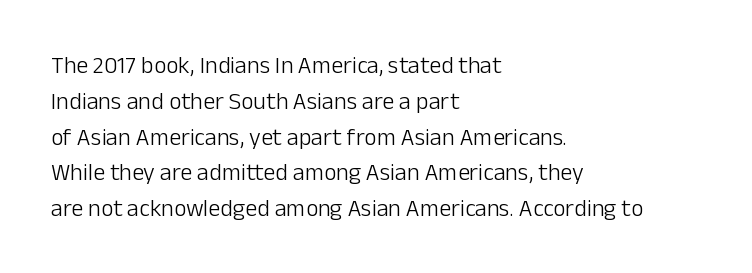
The setting favours the left margin, as ordinary paragraphs usually do. Upright lettering throughout. Letter spacing: default. No chunkiness to these letters — they're not bold.
